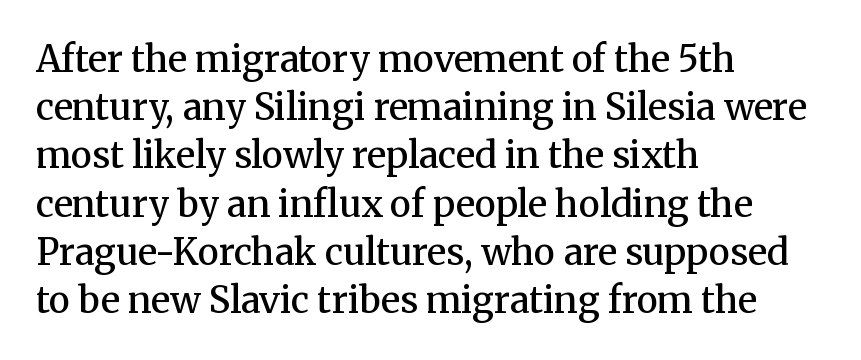
The image shows 36 px semibold serif type, upright; set left-aligned, normal line spacing (1.34x), normal letter spacing, not underlined; medium stroke contrast and a medium x-height.
